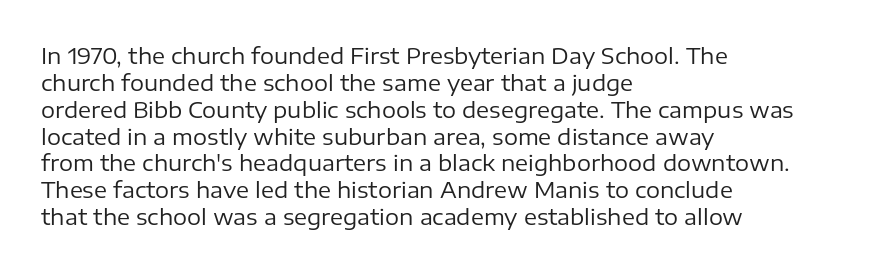
{"italic": "no", "bold": "no", "underline": "no", "align": "left", "line_spacing_ratio": 1.22, "letter_spacing": "normal", "letter_spacing_em": 0.0, "glyph_px": 22}
